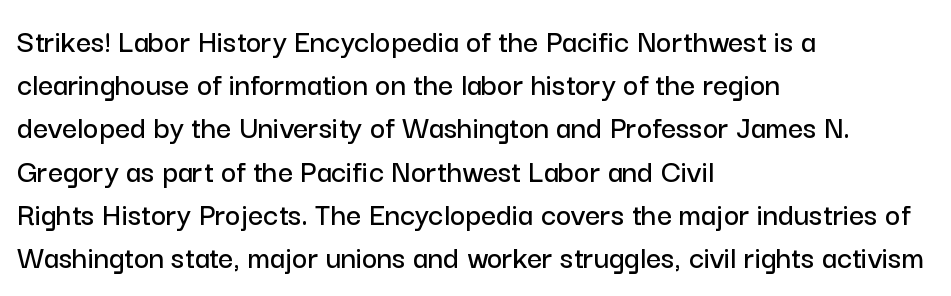
{"serif": "no", "italic": "no", "width": "normal", "stroke_contrast": "low", "x_height": "medium", "monospaced": "no", "underline": "no", "align": "left", "line_spacing": "normal", "line_spacing_ratio": 1.31, "letter_spacing": "normal", "letter_spacing_em": 0.0, "glyph_px": 33}
